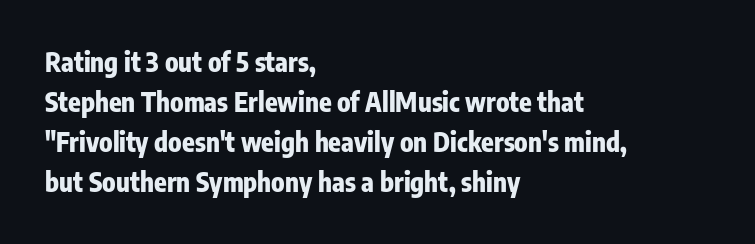
The image shows 26 px bold type, upright; set left-aligned, normal line spacing (1.54x), normal letter spacing, not underlined.
